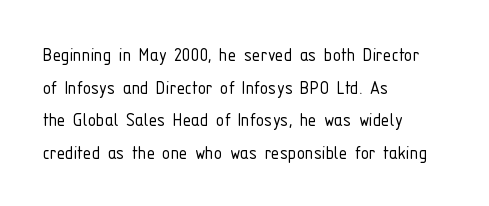
The axis of the letterforms is exactly vertical. Here the glyphs are tracked normally, forming tight word shapes. Descenders hang freely into open space. Line beginnings align vertically; line endings do not. The rows are spaced the way most documents space them.
